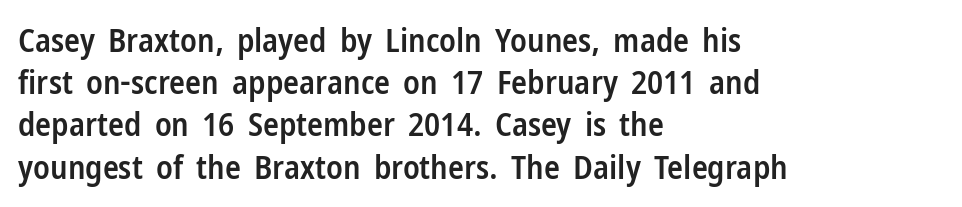
Q: Is the text bold? A: Semi-bold.
Q: Is the text italic (slanted)? A: No, it is upright.
Q: Is the typeface a serif or a sans-serif typeface? A: Sans-serif.
Q: Is the text underlined? A: No.
Q: How is the paragraph aligned? A: Left-aligned.
Q: Is the spacing between letters normal or unusually wide? A: Normal.
Q: Is the spacing between lines tight, normal or loose? A: Normal.
Q: Width (condensed, normal, or wide)? A: Condensed.
Q: Stroke contrast? A: Low.
Q: x-height? A: Medium.
Q: Monospaced? A: No.
